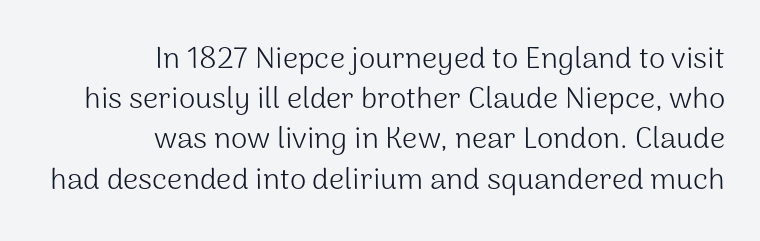
{"serif": "no", "italic": "no", "bold": "no", "weight": "light", "width": "normal", "stroke_contrast": "medium", "x_height": "medium", "monospaced": "no", "underline": "no", "align": "right", "line_spacing": "normal", "line_spacing_ratio": 1.34, "letter_spacing": "normal", "letter_spacing_em": 0.0, "glyph_px": 30}
